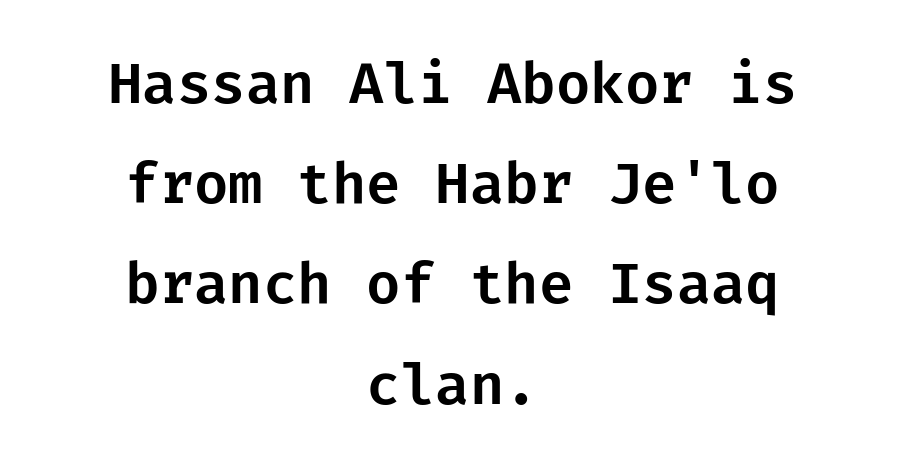
The image shows 56 px sans-serif type, upright; set centered, line spacing 1.79x, normal letter spacing, not underlined; low stroke contrast and a medium x-height.
